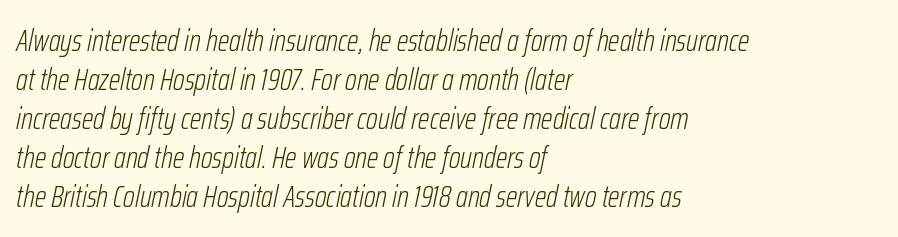
How are the letters spaced? Ordinarily, with no added tracking. Which margin do the lines hug? The left one — the right edge is uneven. The letters advance in unequal steps, a hallmark of proportional type. Interline gaps are of average width in this sample. In terms of posture, this sample is oblique.
